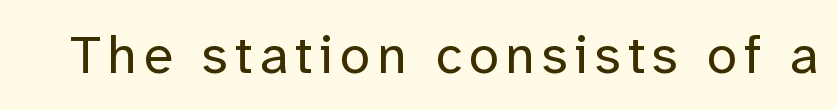
The image shows 54 px regular-weight sans-serif type, upright; set not underlined; low stroke contrast and a medium x-height.
